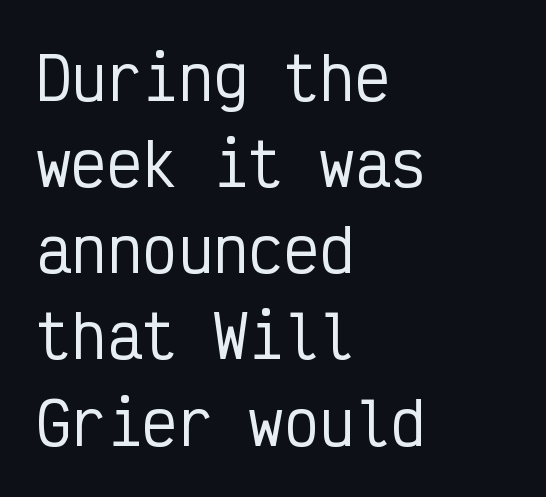
This sample keeps an unexceptional amount of space between lines. The letterforms sit shoulder to shoulder at normal distance. Each line starts at the same left margin while the right side varies. Every character here occupies the same horizontal width, giving the sample a typewriter-like rhythm. If you drew a line through each stem, it would be perfectly vertical. The glyphs in this specimen are sans serif.
